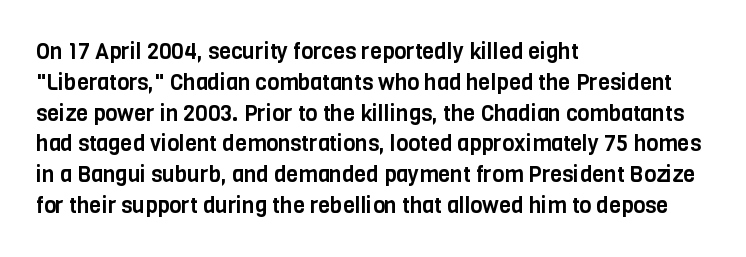
The image shows 22 px text type, upright; set left-aligned, normal line spacing (1.4x), normal letter spacing, not underlined.
